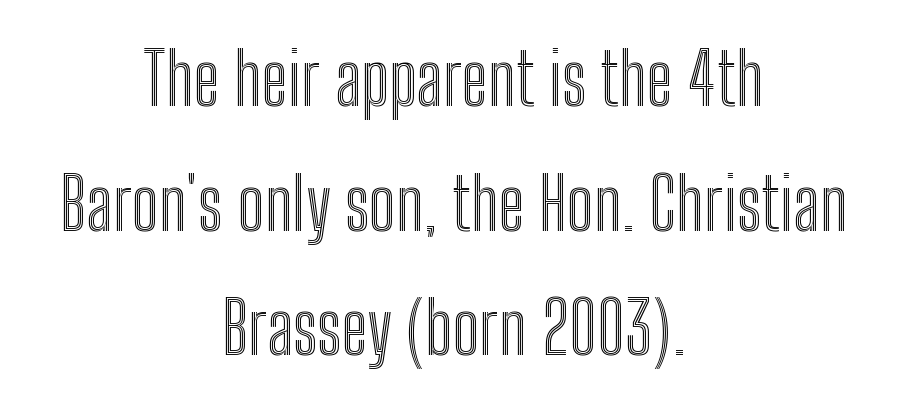
Where is the straight margin? There isn't one; the lines are centered. Each word holds together tightly as a unit, with standard inter-letter gaps. This sample uses an upright cut, with every glyph sitting square on the baseline. Note the varied advance widths — an 'i' is clearly narrower than an 'm'. The string is rendered with underlining switched off.
